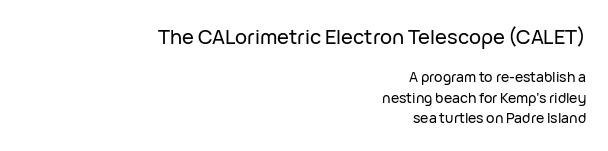
Bare-footed words on every line. Here the first block reads like a headline and the second like body copy. There is no visible air inserted between adjacent glyphs. The lettering holds an erect, upright posture throughout.
